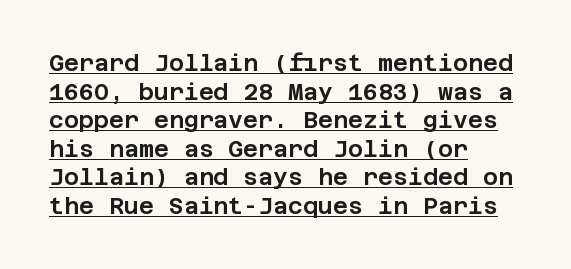
The rendering anchors every line to the left-hand side. Glyph-to-glyph distance matches everyday printed text. The typography opts for an upright posture over an oblique one. Caption: lettering with a line underneath.
